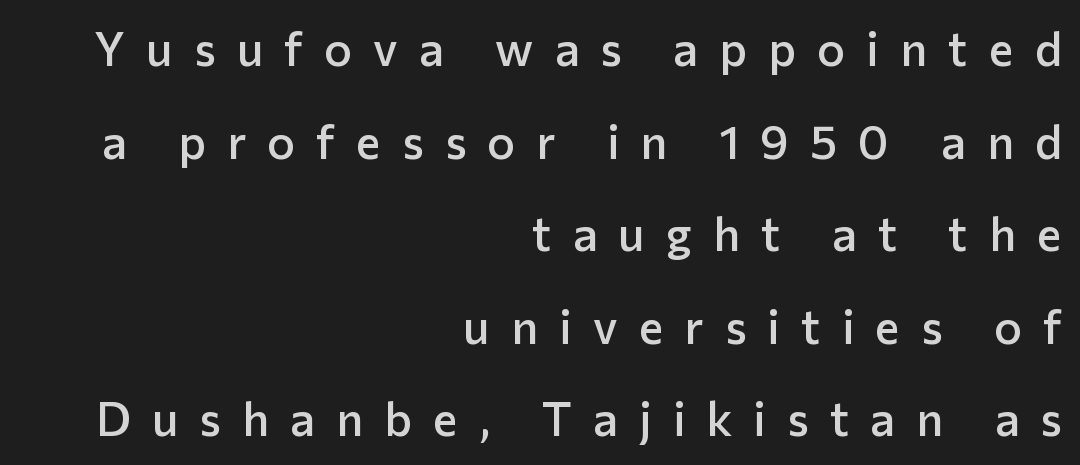
Stroke thickness is moderately raised; the sample reads as semibold. Posture: vertical. No word sits above an underline. No feet cap the strokes, marking this as sans-serif type. Successive baselines arrive slowly, with a big drop between each.
